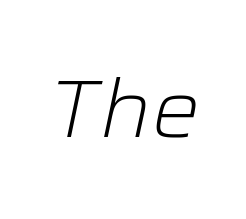
The image shows 80 px light type, italic (leaning right); set normal letter spacing, not underlined; low stroke contrast and a medium x-height.
